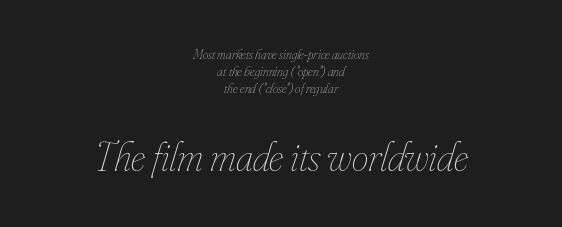
The image shows 42 px thin, condensed type, italic (leaning right); set centered, line spacing 1.2x, normal letter spacing, not underlined; the second (bottom) block is 3.0x larger; low stroke contrast and a small x-height.
